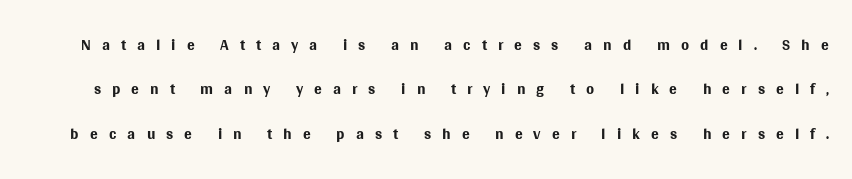
The image shows 23 px text type, upright; set loose line spacing (1.93x), unusually wide letter spacing (+0.48 em), not underlined.
